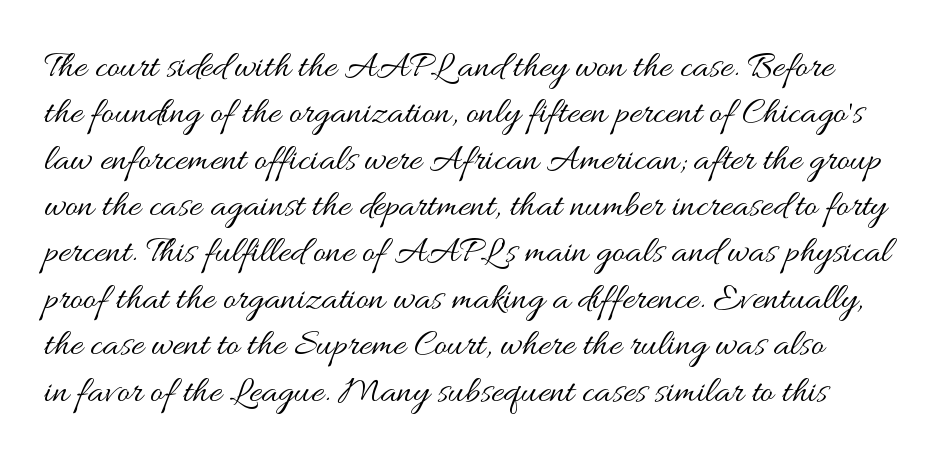
Q: Is the text bold? A: No.
Q: Is the text italic (slanted)? A: Yes.
Q: Is the text underlined? A: No.
Q: Is the spacing between letters normal or unusually wide? A: Normal.
Q: Width (condensed, normal, or wide)? A: Wide.
Q: Stroke contrast? A: Medium.
Q: x-height? A: Small.
Q: Monospaced? A: No.
